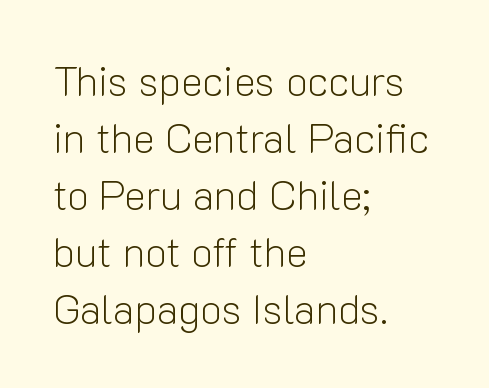
Caption: multi-line text, flush left, ragged right. The rendering shows plain stroke endings on the letterforms — a sans-serif design. Think standard paragraph weight, or any step lighter than that. Regular leading. The rendering keeps characters at their native spacing.
